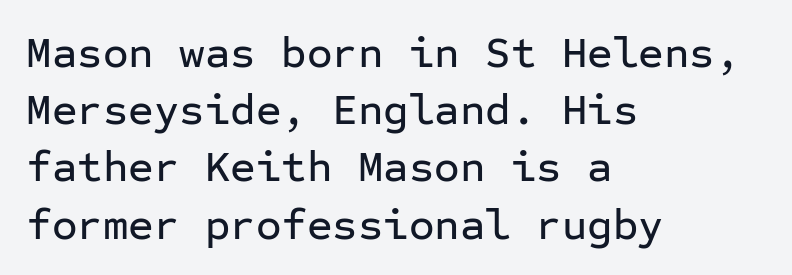
The typeface chosen for these lines omits serifs. Caption: standard tracking, unaltered. Underline: absent. A typesetter would call this monospace, since all characters share one set width. In terms of leading, this rendering sits right in the middle.
